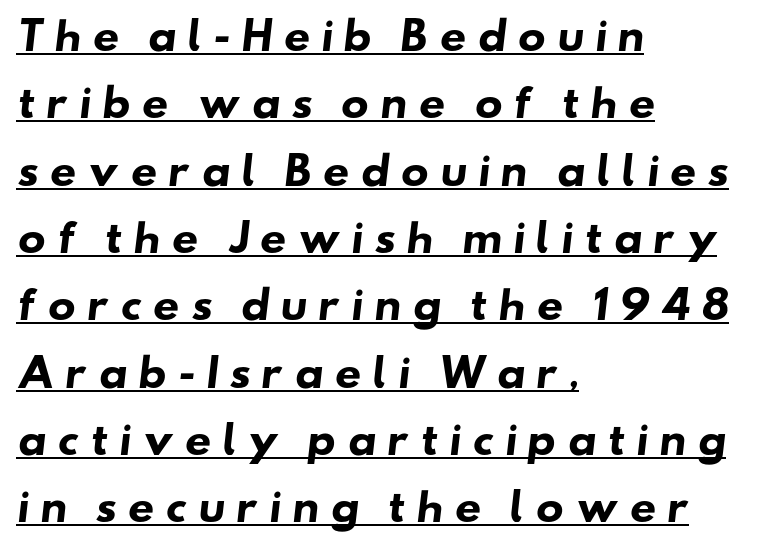
Q: Is the text bold? A: Yes.
Q: Is the typeface a serif or a sans-serif typeface? A: Sans-serif.
Q: Is the text underlined? A: Yes.
Q: How is the paragraph aligned? A: Left-aligned.
Q: Is the spacing between letters normal or unusually wide? A: Unusually wide.
Q: Width (condensed, normal, or wide)? A: Wide.
Q: Stroke contrast? A: Low.
Q: x-height? A: Small.
Q: Monospaced? A: No.
